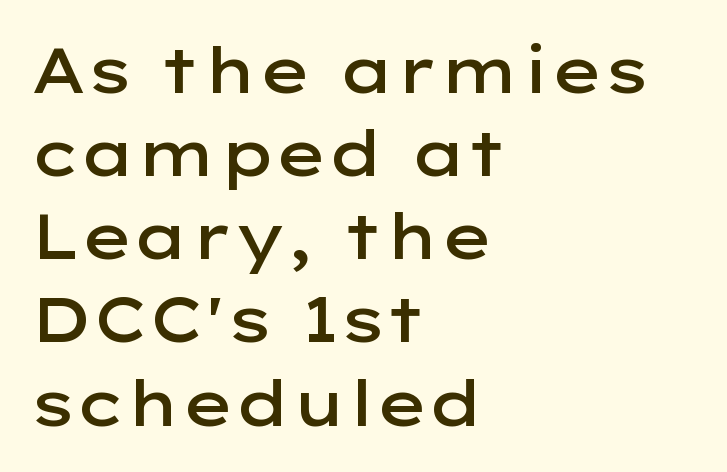
The image shows 63 px semibold, wide sans-serif type, upright; set left-aligned, normal line spacing (1.32x), normal letter spacing, not underlined; low stroke contrast and a medium x-height.
